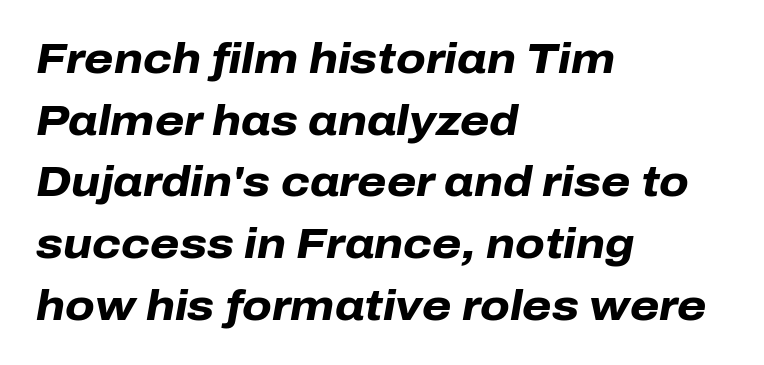
{"italic": "yes", "lean": "right", "slant_degrees": 10, "bold": "yes", "weight": "heavy", "width": "normal", "stroke_contrast": "low", "x_height": "medium", "monospaced": "no", "underline": "no", "align": "left", "line_spacing": "normal", "line_spacing_ratio": 1.47, "letter_spacing": "normal", "letter_spacing_em": 0.0, "glyph_px": 42}
